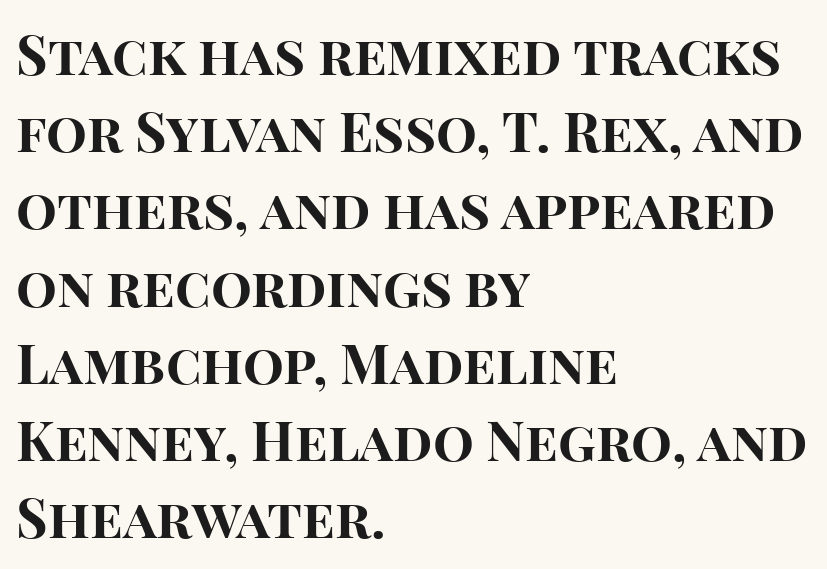
The image shows 54 px bold sans-serif type, upright; set left-aligned, normal line spacing (1.43x), normal letter spacing, not underlined; high stroke contrast and a large x-height.
